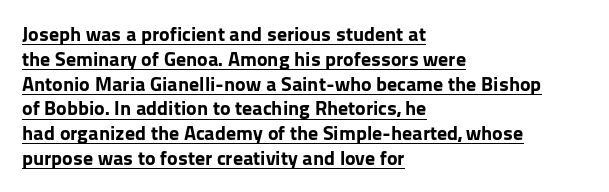
{"italic": "no", "bold": "yes", "underline": "yes", "align": "left", "line_spacing_ratio": 1.24, "letter_spacing": "normal", "letter_spacing_em": 0.0, "glyph_px": 20}
